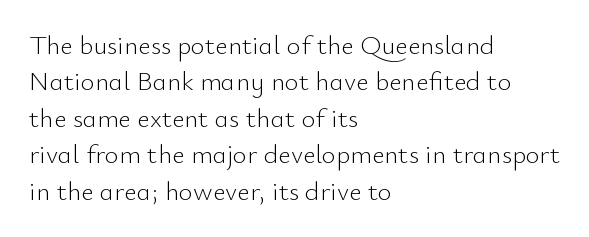
The image shows 27 px text type, upright; set left-aligned, normal line spacing (1.35x), normal letter spacing, not underlined.
